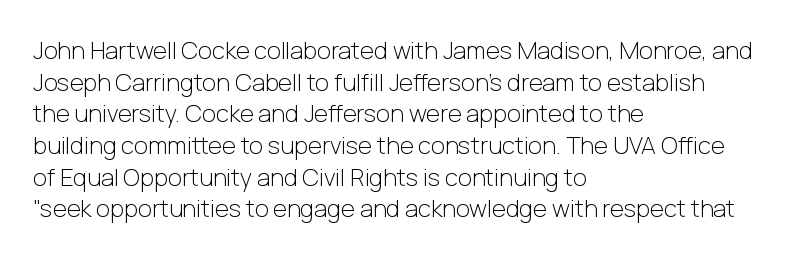
Leftover space on each line is placed entirely after the last word. The typesetting does not lean heavy: it is not bold. Honestly, the letter spacing is just normal — you wouldn't notice it. Underline: absent. If you drew a line through each stem, it would be perfectly vertical.
